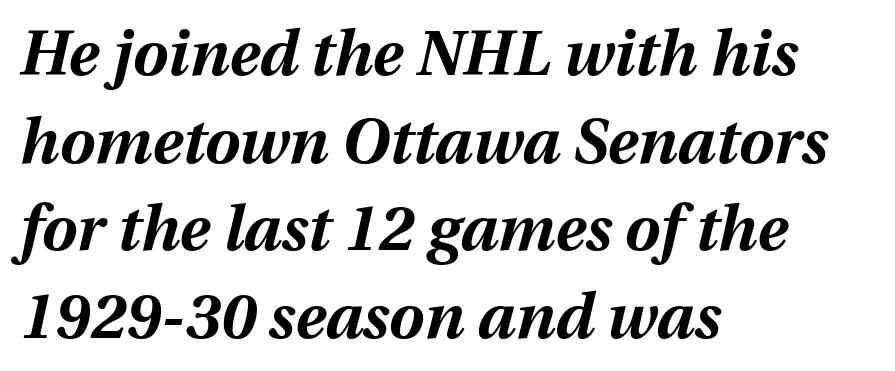
Q: Is the text bold? A: Yes.
Q: Is the text italic (slanted)? A: Yes, it leans right by about 12 degrees.
Q: Is the text underlined? A: No.
Q: How is the paragraph aligned? A: Left-aligned.
Q: Is the spacing between letters normal or unusually wide? A: Normal.
Q: Is the spacing between lines tight, normal or loose? A: Normal.
Q: Width (condensed, normal, or wide)? A: Normal.
Q: Stroke contrast? A: Medium.
Q: x-height? A: Medium.
Q: Monospaced? A: No.
